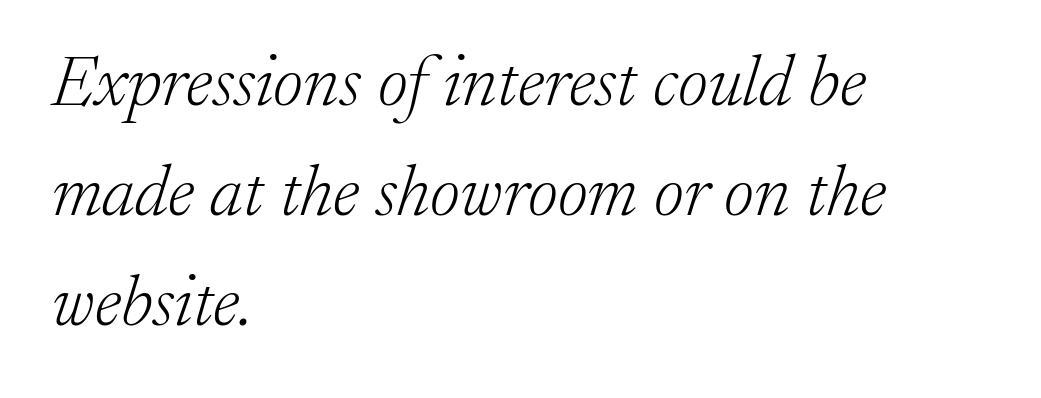
Q: Is the text bold? A: No.
Q: Is the text italic (slanted)? A: Yes, it leans right by about 17 degrees.
Q: Is the typeface a serif or a sans-serif typeface? A: Serif.
Q: Is the text underlined? A: No.
Q: How is the paragraph aligned? A: Left-aligned.
Q: Is the spacing between letters normal or unusually wide? A: Normal.
Q: Is the spacing between lines tight, normal or loose? A: Normal.
Q: Width (condensed, normal, or wide)? A: Normal.
Q: Stroke contrast? A: Low.
Q: x-height? A: Medium.
Q: Monospaced? A: No.
